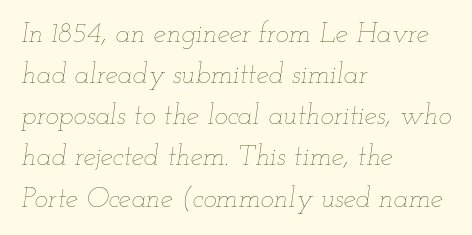
The image shows 28 px thin, wide type, italic (leaning right); set left-aligned, normal line spacing (1.47x), normal letter spacing, not underlined; low stroke contrast and a small x-height.
